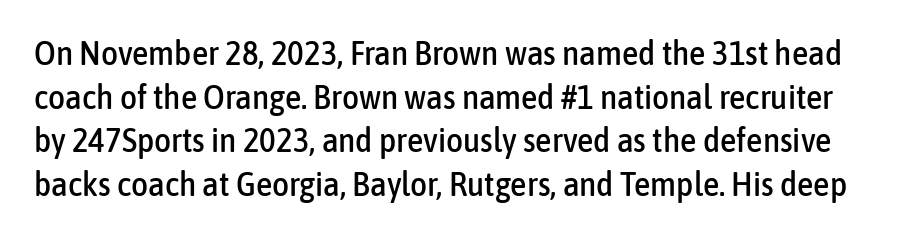
The image shows 33 px condensed sans-serif type, upright; set normal line spacing (1.32x), normal letter spacing, not underlined; low stroke contrast and a medium x-height.
